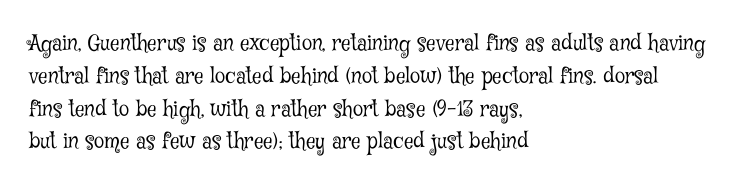
Upright lettering throughout. The rows are spaced the way most documents space them. These lines stack with their left ends in a neat column. The space beneath each line is pristine and unruled. This sample uses plain, unmodified letter spacing. Stem width sits at or under what a default text font uses.
